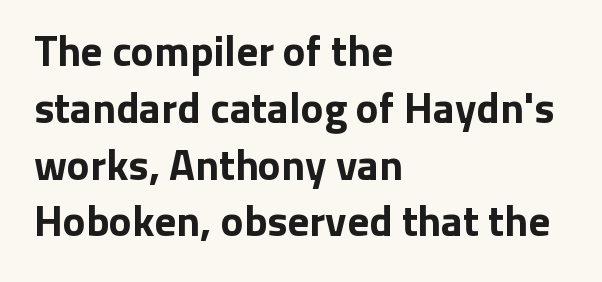
The image shows 43 px bold sans-serif type, upright; set left-aligned, normal line spacing (1.32x), normal letter spacing, not underlined; low stroke contrast and a medium x-height.
